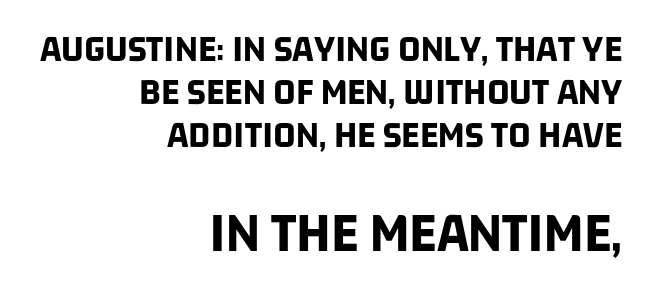
Observe the absence of serifs on each vertical stroke in this sample. You could barely slide anything between these rows. Two sizes are in play, and the larger belongs to the second block. Looks like regular typesetting: each glyph gets only the width it needs. Between one letter and the next there's only the usual sliver of space. Beneath every word, the page is bare.
